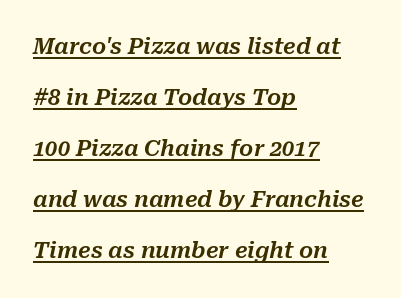
{"italic": "yes", "lean": "right", "slant_degrees": 10, "underline": "yes", "align": "left", "line_spacing": "loose", "line_spacing_ratio": 2.32, "letter_spacing": "normal", "letter_spacing_em": 0.0, "glyph_px": 22}
